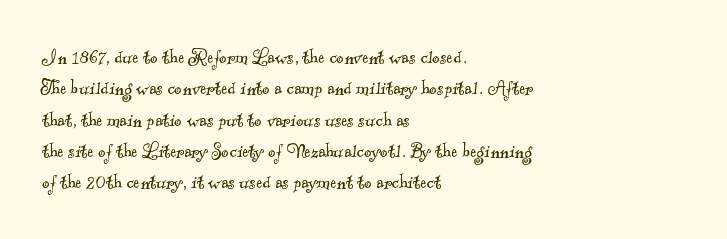
The image shows 23 px text type; set left-aligned, normal line spacing (1.36x), normal letter spacing, not underlined.
